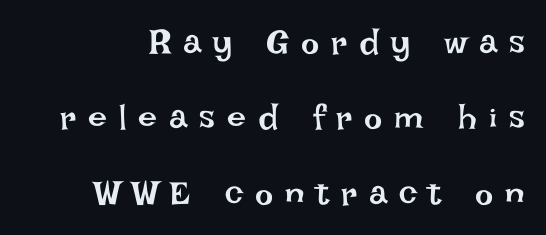
The image shows 34 px regular-weight type, upright; set loose line spacing (2.22x), unusually wide letter spacing (+0.35 em), not underlined; low stroke contrast and a large x-height.
